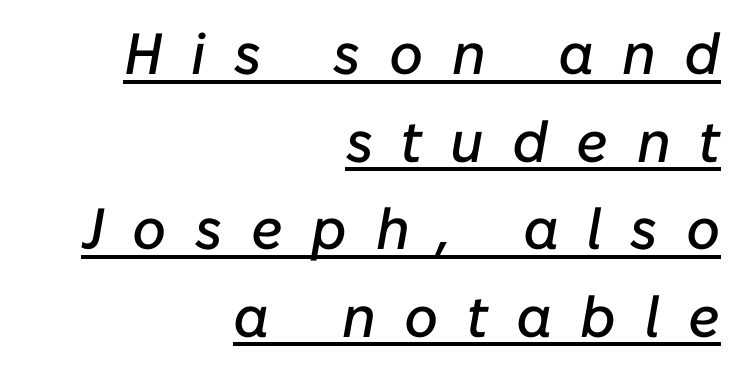
{"italic": "yes", "lean": "right", "slant_degrees": 10, "width": "normal", "stroke_contrast": "low", "x_height": "medium", "monospaced": "no", "underline": "yes", "align": "right", "line_spacing": "normal", "line_spacing_ratio": 1.51, "letter_spacing": "wide", "letter_spacing_em": 0.49, "glyph_px": 58}
